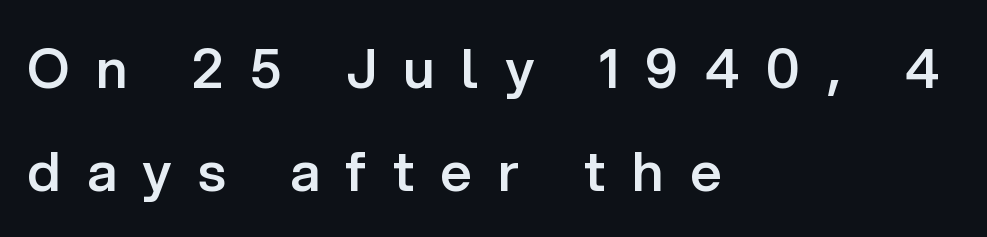
The image shows 55 px semibold sans-serif type, upright; set left-aligned, line spacing 1.87x, unusually wide letter spacing (+0.48 em), not underlined; low stroke contrast and a medium x-height.
